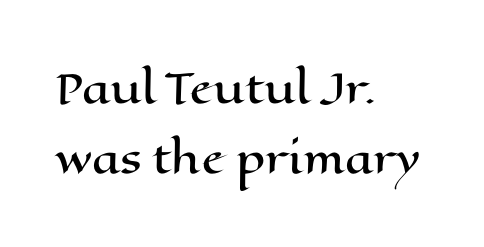
The image shows 40 px wide type, upright; set left-aligned, line spacing 1.74x, normal letter spacing, not underlined; high stroke contrast and a medium x-height.
